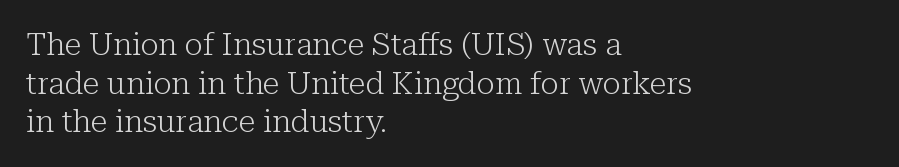
Q: Is the text bold? A: No.
Q: Is the text italic (slanted)? A: No, it is upright.
Q: Is the typeface a serif or a sans-serif typeface? A: Serif.
Q: Is the text underlined? A: No.
Q: How is the paragraph aligned? A: Left-aligned.
Q: Is the spacing between letters normal or unusually wide? A: Normal.
Q: Is the spacing between lines tight, normal or loose? A: Normal.
Q: Width (condensed, normal, or wide)? A: Normal.
Q: Stroke contrast? A: Low.
Q: x-height? A: Medium.
Q: Monospaced? A: No.
